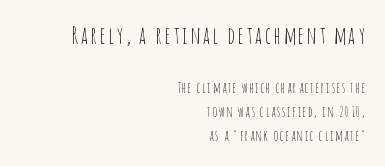
The image shows 23 px text type, upright; set right-aligned, line spacing 1.72x, not underlined; the first (top) block is 1.64x larger.
